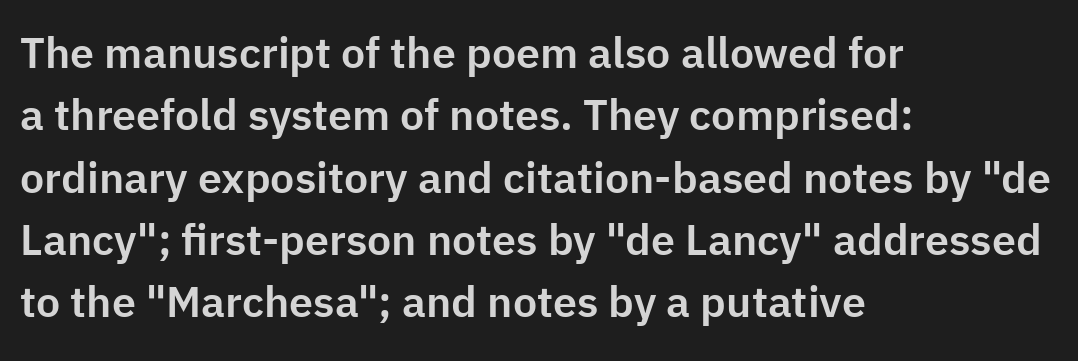
Summary of vertical rhythm: regular, with standard interline spacing. Characters remain perfectly vertical along every line. You could not count columns in this text — the font is proportionally spaced. Look at the tracking — it's just the regular setting, nothing added. Descenders are the only things crossing below the line. The paragraph has a hard left edge and a soft right edge.
